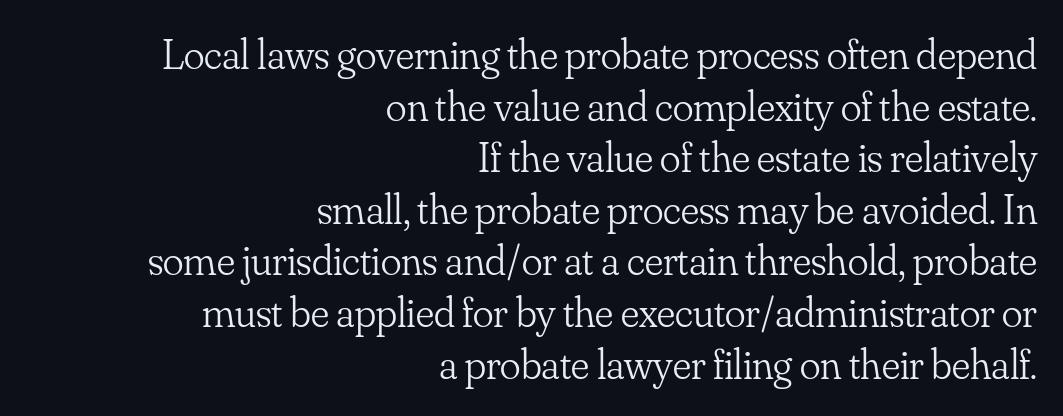
Q: Is the text bold? A: No.
Q: Is the text italic (slanted)? A: No, it is upright.
Q: Is the typeface a serif or a sans-serif typeface? A: Serif.
Q: Is the text underlined? A: No.
Q: How is the paragraph aligned? A: Right-aligned.
Q: Is the spacing between letters normal or unusually wide? A: Normal.
Q: Width (condensed, normal, or wide)? A: Normal.
Q: Stroke contrast? A: Low.
Q: x-height? A: Small.
Q: Monospaced? A: No.
